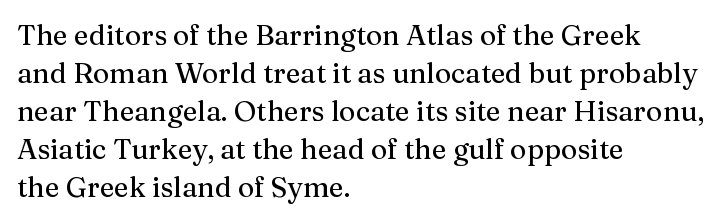
{"serif": "yes", "italic": "no", "width": "normal", "stroke_contrast": "medium", "x_height": "medium", "monospaced": "no", "underline": "no", "align": "left", "line_spacing": "normal", "line_spacing_ratio": 1.36, "letter_spacing": "normal", "letter_spacing_em": 0.0, "glyph_px": 28}
